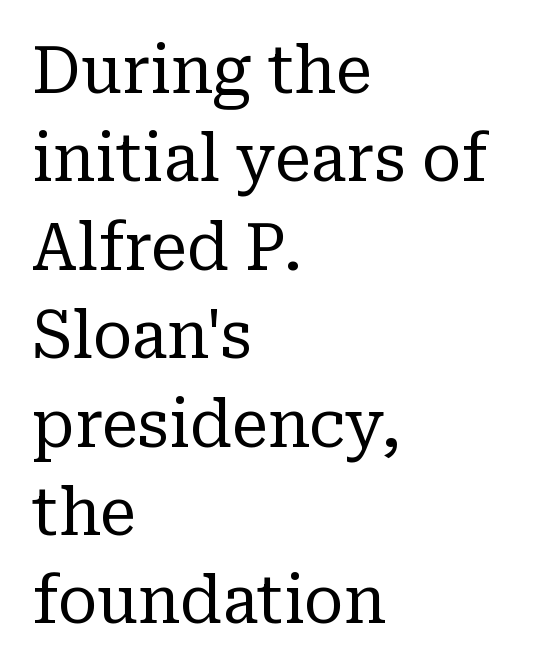
{"serif": "yes", "italic": "no", "bold": "no", "weight": "regular", "width": "normal", "stroke_contrast": "low", "x_height": "medium", "monospaced": "no", "underline": "no", "align": "left", "line_spacing": "normal", "line_spacing_ratio": 1.36, "letter_spacing": "normal", "letter_spacing_em": 0.0, "glyph_px": 65}
